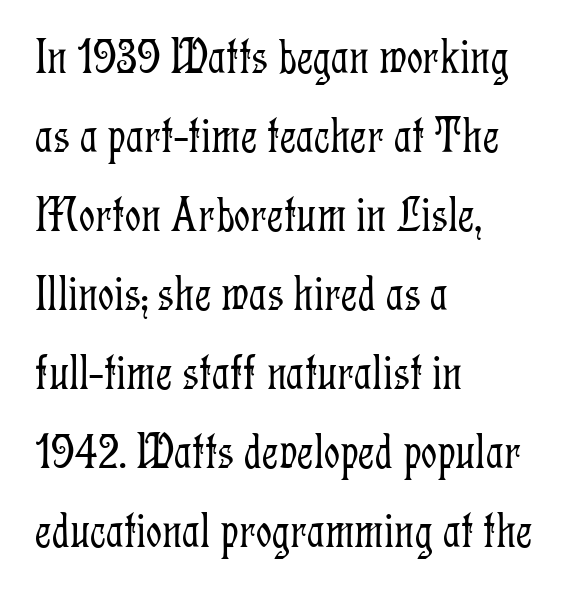
Q: Is the text bold? A: No.
Q: Is the text italic (slanted)? A: No, it is upright.
Q: Is the typeface a serif or a sans-serif typeface? A: Serif.
Q: Is the text underlined? A: No.
Q: How is the paragraph aligned? A: Left-aligned.
Q: Is the spacing between letters normal or unusually wide? A: Normal.
Q: Is the spacing between lines tight, normal or loose? A: Normal.
Q: Width (condensed, normal, or wide)? A: Condensed.
Q: Stroke contrast? A: Low.
Q: x-height? A: Medium.
Q: Monospaced? A: No.
